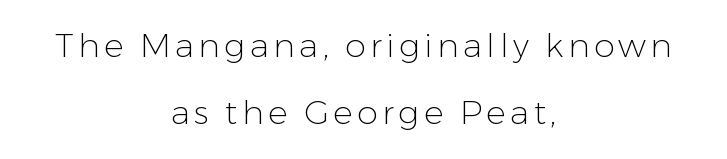
A great deal of white space separates one row of letters from the next. Both edges are ragged and mirror each other, which tells us the setting is centered. Ascenders rise straight up at ninety degrees. The letterforms sit at book weight or below.
